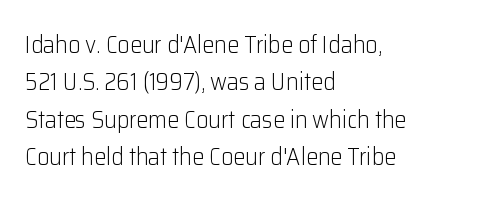
{"italic": "no", "bold": "no", "underline": "no", "align": "left", "line_spacing": "normal", "line_spacing_ratio": 1.56, "letter_spacing": "normal", "letter_spacing_em": 0.0, "glyph_px": 24}
